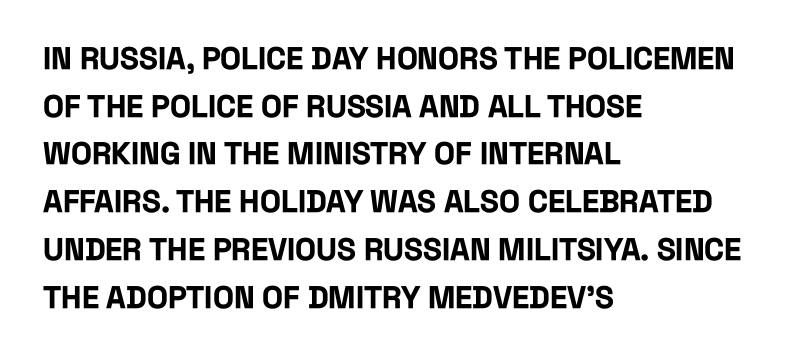
The image shows 31 px bold, condensed sans-serif type, upright; set left-aligned, normal line spacing (1.54x), normal letter spacing, not underlined; low stroke contrast and a large x-height.
